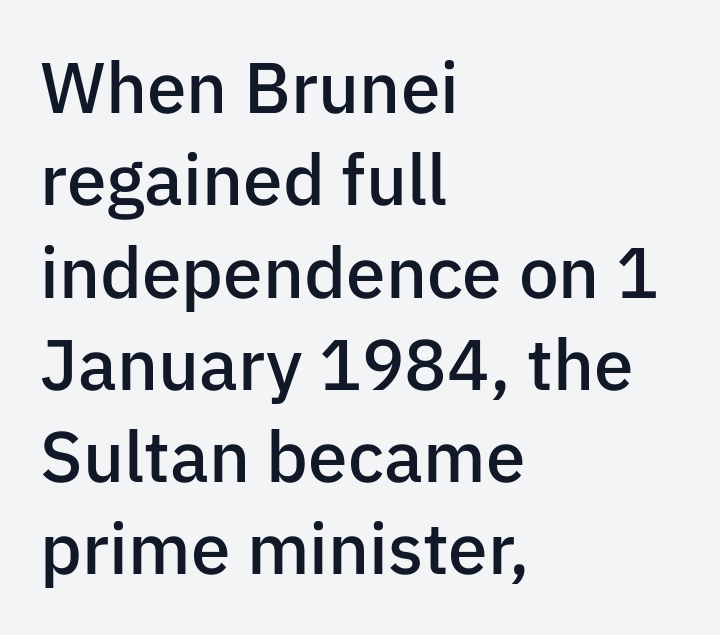
The image shows 71 px semibold sans-serif type, upright; set left-aligned, normal line spacing (1.3x), normal letter spacing, not underlined; low stroke contrast and a medium x-height.
